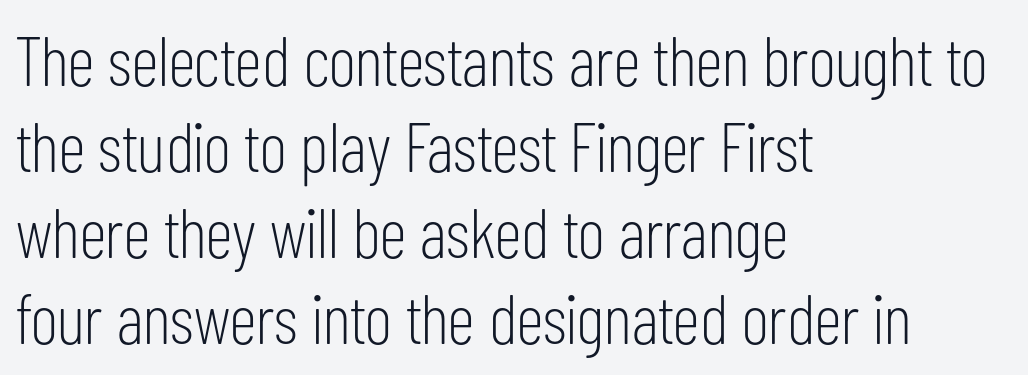
The glyphs in this specimen are sans serif. This reads as an unemphasized weight, regular at the heaviest. This sample uses an upright cut, with every glyph sitting square on the baseline. The strip under each line holds only bare page.
